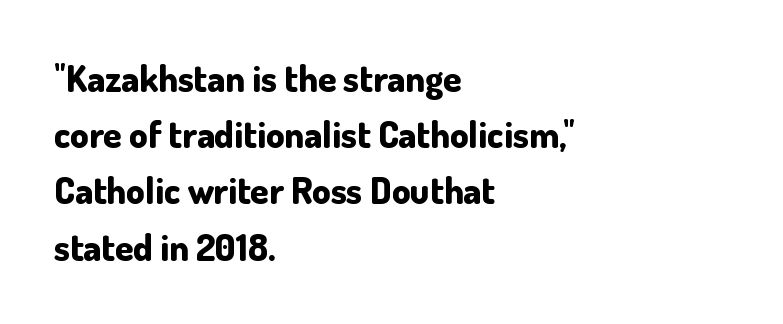
Q: Is the text bold? A: Yes.
Q: Is the text italic (slanted)? A: No, it is upright.
Q: Is the typeface a serif or a sans-serif typeface? A: Sans-serif.
Q: Is the text underlined? A: No.
Q: How is the paragraph aligned? A: Left-aligned.
Q: Is the spacing between letters normal or unusually wide? A: Normal.
Q: Is the spacing between lines tight, normal or loose? A: Normal.
Q: Width (condensed, normal, or wide)? A: Normal.
Q: Stroke contrast? A: Low.
Q: x-height? A: Small.
Q: Monospaced? A: No.
